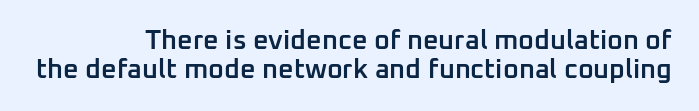
The image shows 27 px text type, upright; set right-aligned, tight line spacing (1.07x), normal letter spacing, not underlined.
